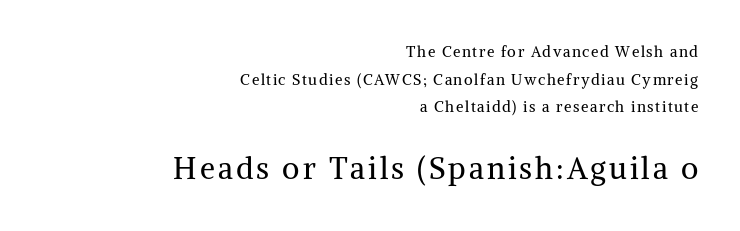
Q: Is the text bold? A: No.
Q: Is the text italic (slanted)? A: No, it is upright.
Q: Is the typeface a serif or a sans-serif typeface? A: Serif.
Q: Is the text underlined? A: No.
Q: How is the paragraph aligned? A: Right-aligned.
Q: Which block of text is set in a larger size, the first (top) or the second (bottom)? A: The second (bottom) one.
Q: Width (condensed, normal, or wide)? A: Normal.
Q: Stroke contrast? A: Medium.
Q: x-height? A: Medium.
Q: Monospaced? A: No.
